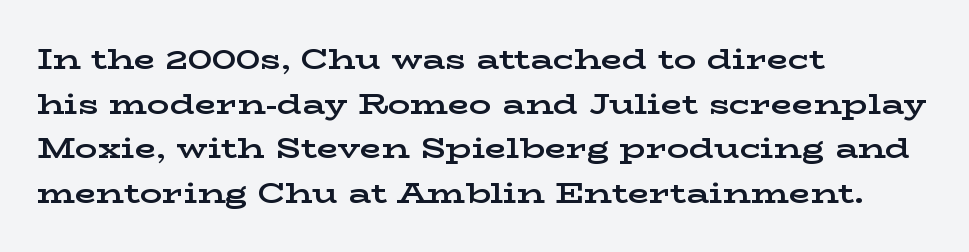
{"serif": "yes", "italic": "no", "bold": "yes", "weight": "bold", "width": "wide", "stroke_contrast": "low", "x_height": "medium", "monospaced": "no", "underline": "no", "align": "left", "line_spacing": "normal", "line_spacing_ratio": 1.59, "letter_spacing": "normal", "letter_spacing_em": 0.0, "glyph_px": 28}
